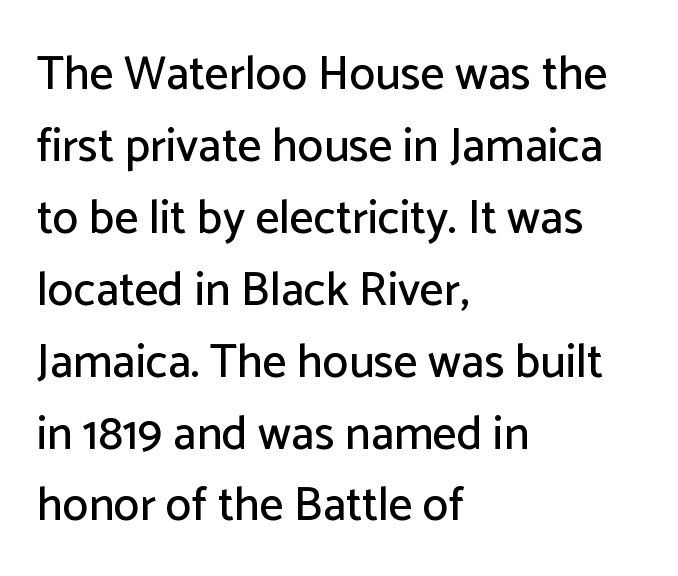
The letters advance in unequal steps, a hallmark of proportional type. Underlining? Definitely not there. The passage shown is typeset with a sans-serif family. A typesetter would call this zero additional tracking. Quick note: not italic, upright.
